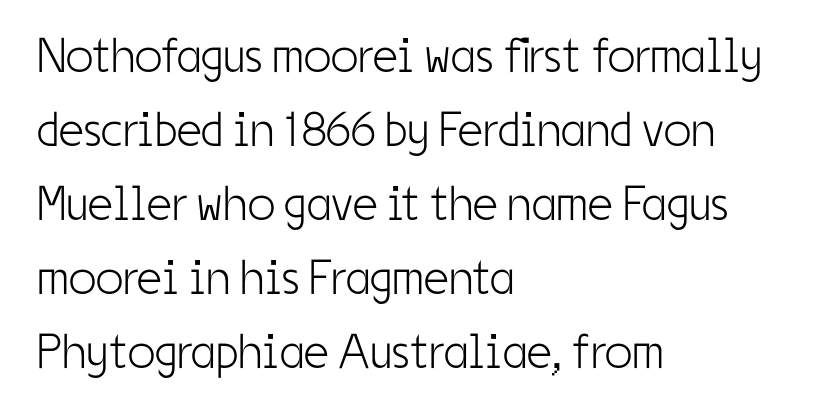
The image shows 49 px light, condensed sans-serif type, upright; set left-aligned, normal line spacing (1.51x), normal letter spacing, not underlined; low stroke contrast and a medium x-height.
